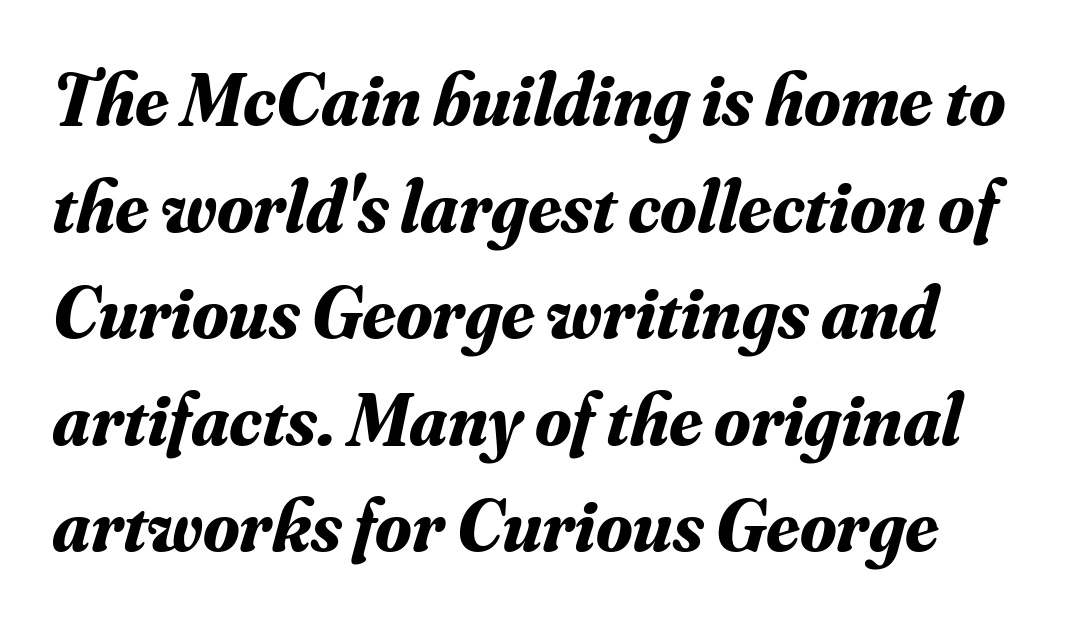
The rendering uses natural spacing where letterforms have individual widths. What stands out about the letter spacing? Nothing — it is the standard amount. Interline gaps are of average width in this sample. What weight is shown? A full bold with thick strokes. The typography opts for an oblique posture over an upright one.
